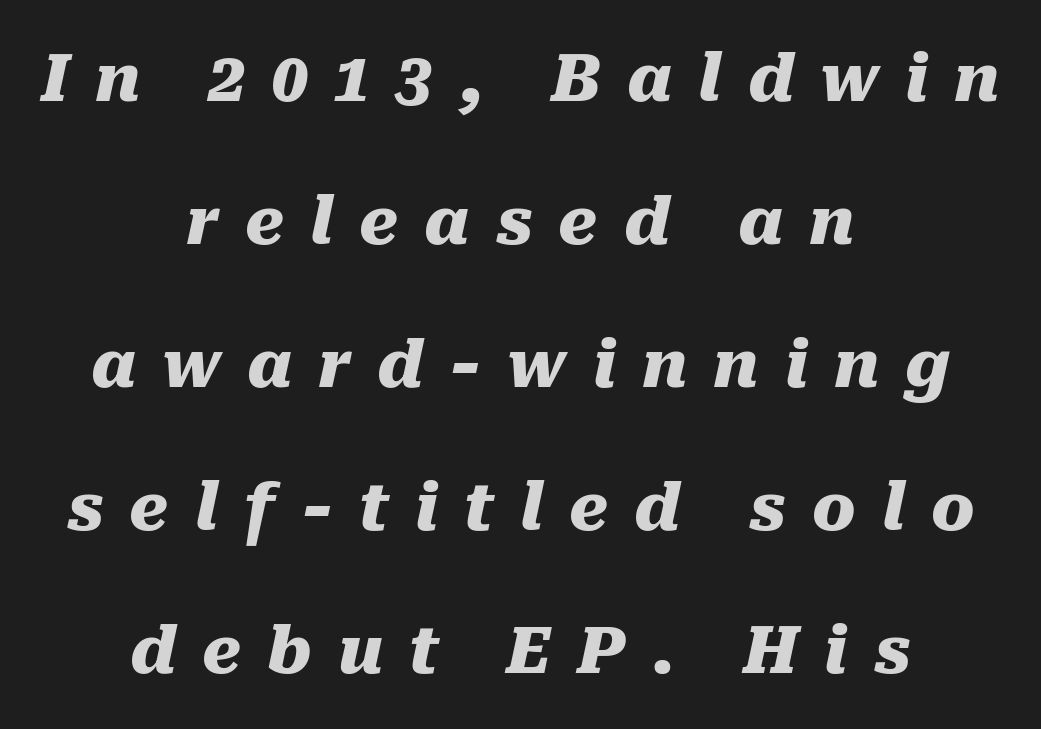
{"italic": "yes", "lean": "right", "slant_degrees": 10, "bold": "yes", "weight": "heavy", "width": "normal", "stroke_contrast": "medium", "x_height": "medium", "monospaced": "no", "underline": "no", "align": "center", "line_spacing": "loose", "line_spacing_ratio": 2.2, "letter_spacing": "wide", "letter_spacing_em": 0.4, "glyph_px": 65}
